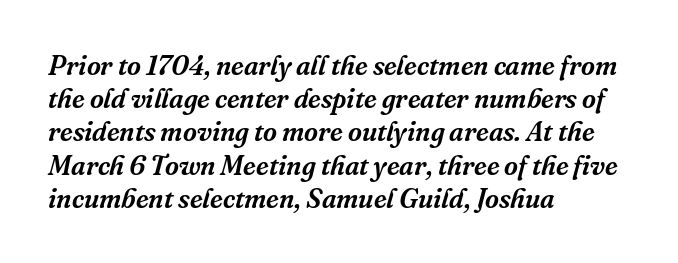
Q: Is the text italic (slanted)? A: Yes, it leans right by about 16 degrees.
Q: Is the text underlined? A: No.
Q: How is the paragraph aligned? A: Left-aligned.
Q: Is the spacing between letters normal or unusually wide? A: Normal.
